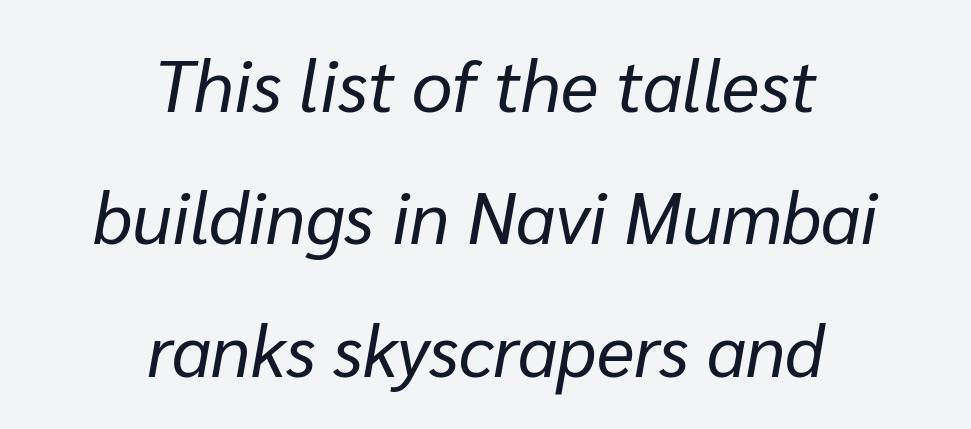
The setting favours the middle, as headings and verse often do. Standard letterfit; no display-style spreading of the glyphs. Think of a printed novel: that variable character pitch is what you see here. Check the space under the baseline: it is left empty.
